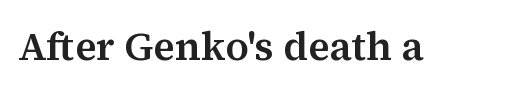
Bare-footed words on every line. Upright lettering throughout. Stroke terminals: seriffed. The passage shown is typed in a proportional face where columns would drift.
